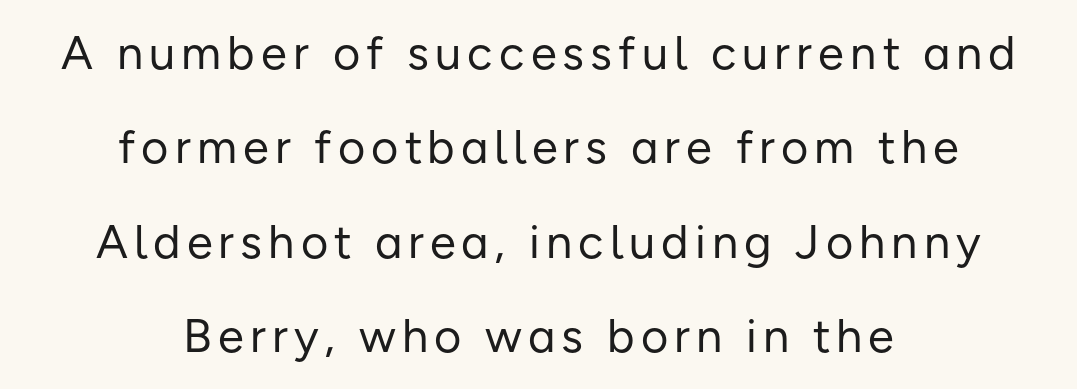
Q: Is the text bold? A: No.
Q: Is the text italic (slanted)? A: No, it is upright.
Q: Is the typeface a serif or a sans-serif typeface? A: Sans-serif.
Q: Is the text underlined? A: No.
Q: How is the paragraph aligned? A: Centered.
Q: Is the spacing between lines tight, normal or loose? A: Loose.
Q: Width (condensed, normal, or wide)? A: Normal.
Q: Stroke contrast? A: Low.
Q: x-height? A: Medium.
Q: Monospaced? A: No.
